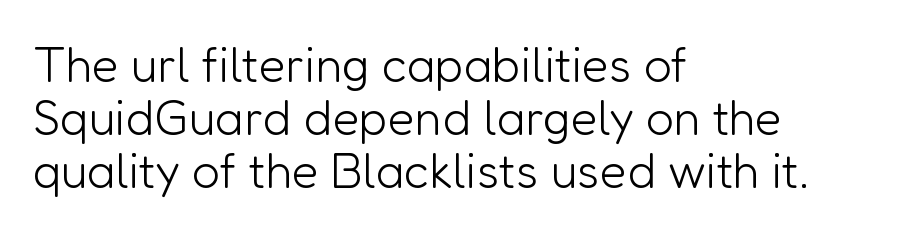
The image shows 49 px light sans-serif type, upright; set left-aligned, tight line spacing (1.08x), normal letter spacing, not underlined; low stroke contrast and a medium x-height.
